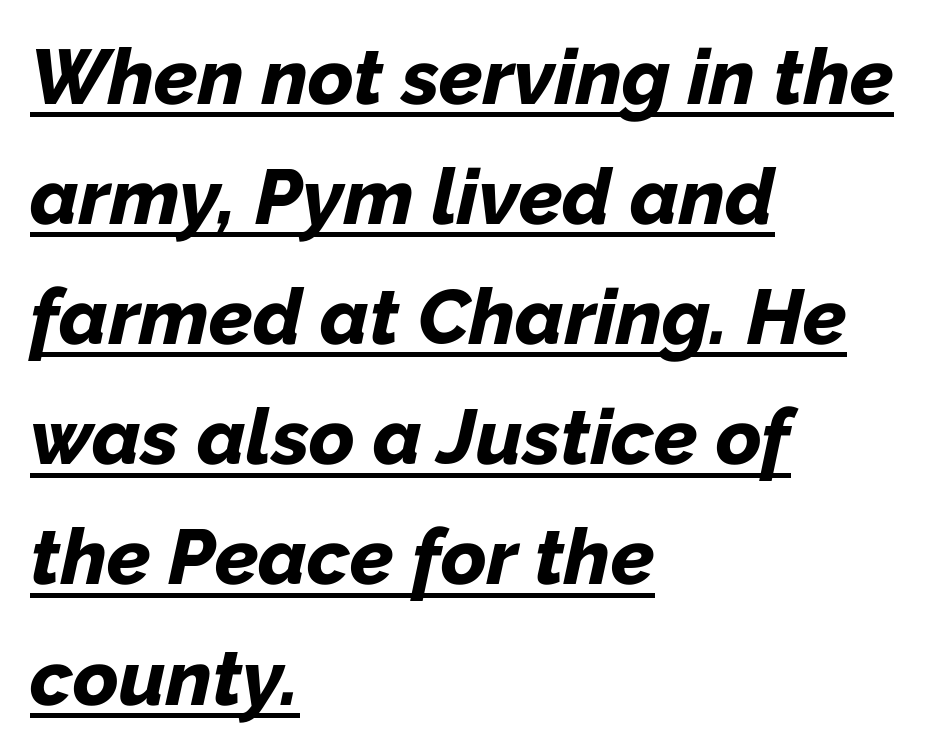
Character widths vary here, with narrow letters taking less room than wide ones. The space between consecutive lines is moderate. Underlining? Definitely there. How are the letters spaced? Ordinarily, with no added tracking. I'd describe the lettering as bold — thick and assertive. Casual observation: everything's shoved over to the left.
